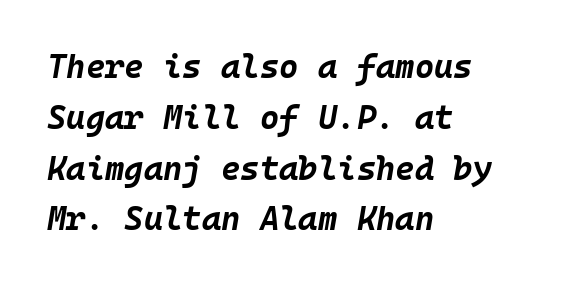
{"italic": "yes", "lean": "right", "slant_degrees": 10, "bold": "yes", "weight": "bold", "width": "normal", "stroke_contrast": "low", "x_height": "large", "monospaced": "yes", "underline": "no", "align": "left", "line_spacing": "normal", "line_spacing_ratio": 1.54, "letter_spacing": "normal", "letter_spacing_em": 0.0, "glyph_px": 33}
